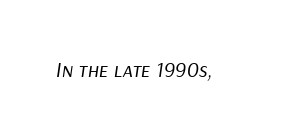
The image shows 22 px text type, italic (leaning right); set normal letter spacing, not underlined.
